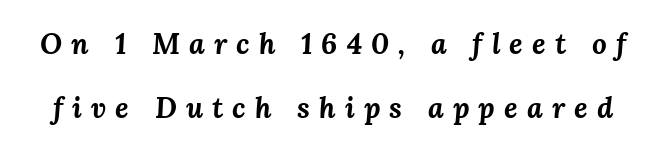
{"italic": "yes", "lean": "right", "slant_degrees": 3, "bold": "yes", "weight": "bold", "width": "normal", "stroke_contrast": "medium", "x_height": "medium", "monospaced": "no", "underline": "no", "line_spacing": "loose", "line_spacing_ratio": 2.22, "letter_spacing": "wide", "letter_spacing_em": 0.31, "glyph_px": 29}
